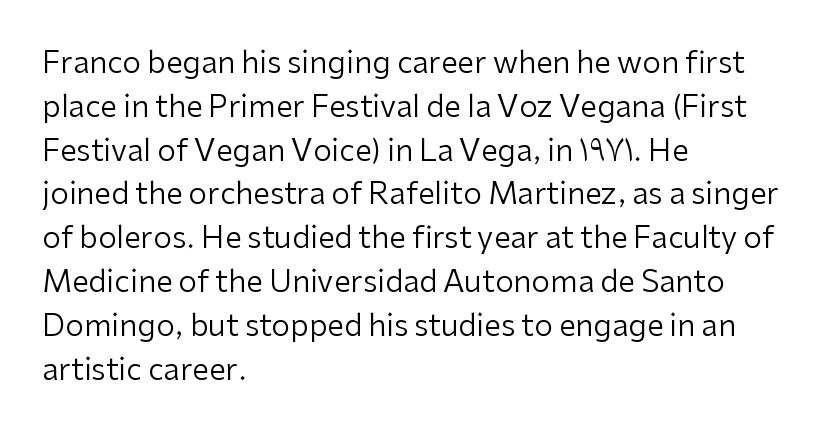
{"serif": "no", "italic": "no", "bold": "no", "weight": "regular", "width": "normal", "stroke_contrast": "low", "x_height": "medium", "monospaced": "no", "underline": "no", "align": "left", "line_spacing": "normal", "line_spacing_ratio": 1.46, "letter_spacing": "normal", "letter_spacing_em": 0.0, "glyph_px": 30}
